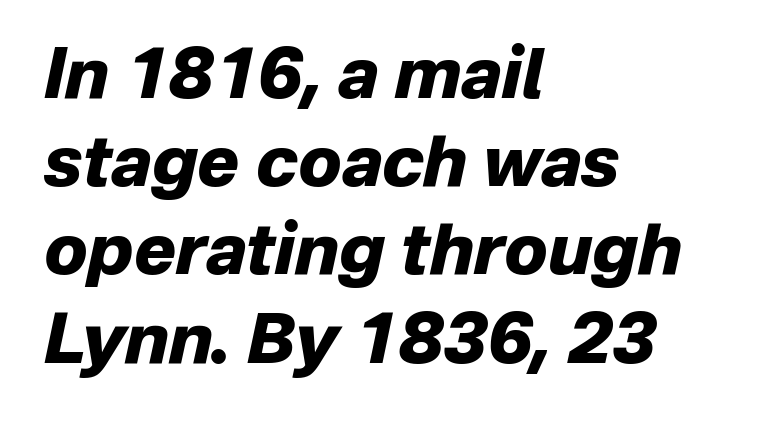
{"italic": "yes", "lean": "right", "slant_degrees": 12, "bold": "yes", "weight": "heavy", "width": "normal", "stroke_contrast": "low", "x_height": "medium", "monospaced": "no", "underline": "no", "align": "left", "line_spacing": "normal", "line_spacing_ratio": 1.26, "letter_spacing": "normal", "letter_spacing_em": 0.0, "glyph_px": 70}
